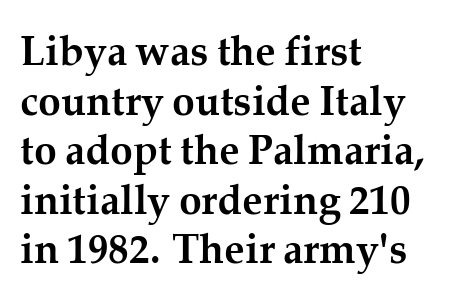
Q: Is the text bold? A: Yes.
Q: Is the text italic (slanted)? A: No, it is upright.
Q: Is the typeface a serif or a sans-serif typeface? A: Serif.
Q: Is the text underlined? A: No.
Q: How is the paragraph aligned? A: Left-aligned.
Q: Is the spacing between letters normal or unusually wide? A: Normal.
Q: Width (condensed, normal, or wide)? A: Normal.
Q: Stroke contrast? A: Medium.
Q: x-height? A: Medium.
Q: Monospaced? A: No.
